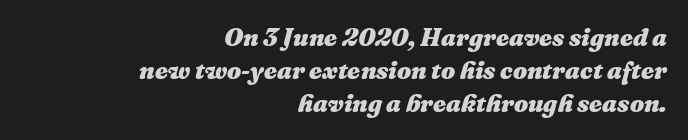
Q: Is the text bold? A: Yes.
Q: Is the text italic (slanted)? A: Yes, it leans right by about 16 degrees.
Q: Is the text underlined? A: No.
Q: How is the paragraph aligned? A: Right-aligned.
Q: Is the spacing between letters normal or unusually wide? A: Normal.
Q: Is the spacing between lines tight, normal or loose? A: Normal.
